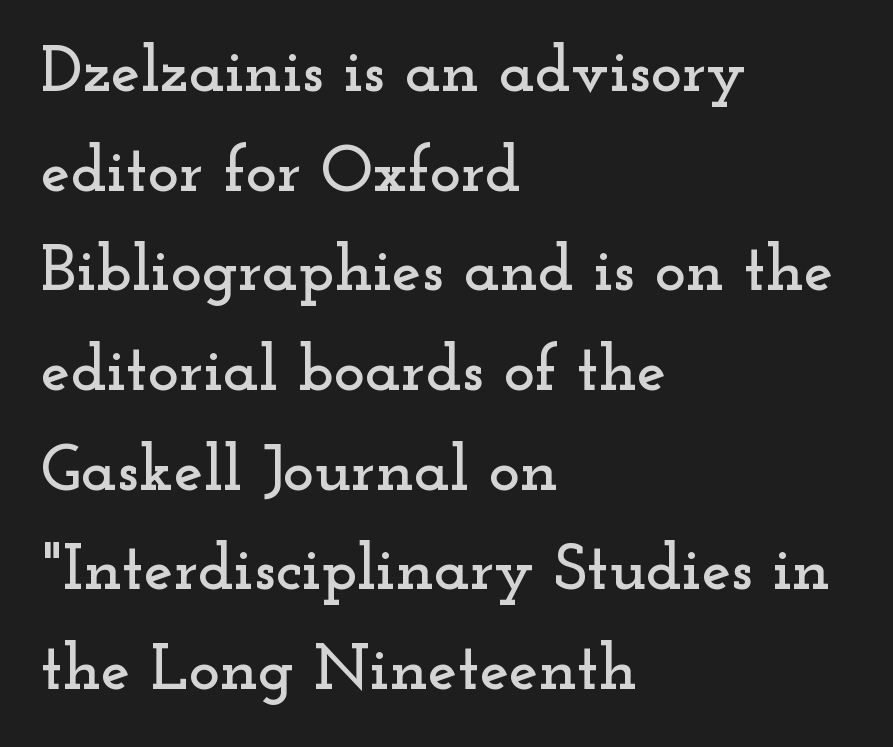
Q: Is the text italic (slanted)? A: No, it is upright.
Q: Is the typeface a serif or a sans-serif typeface? A: Serif.
Q: Is the text underlined? A: No.
Q: How is the paragraph aligned? A: Left-aligned.
Q: Is the spacing between letters normal or unusually wide? A: Normal.
Q: Is the spacing between lines tight, normal or loose? A: Normal.
Q: Width (condensed, normal, or wide)? A: Wide.
Q: Stroke contrast? A: Low.
Q: x-height? A: Small.
Q: Monospaced? A: No.
